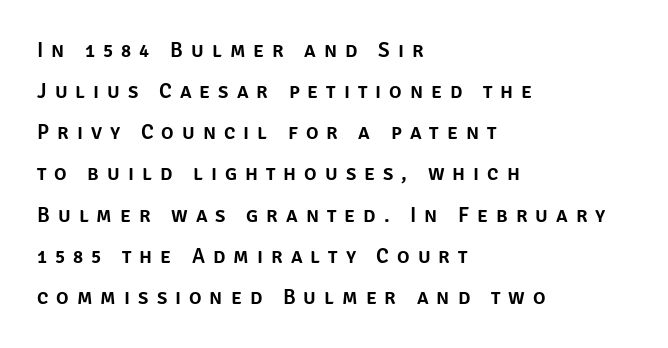
The image shows 21 px text type, upright; set left-aligned, loose line spacing (1.96x), unusually wide letter spacing (+0.38 em), not underlined.
